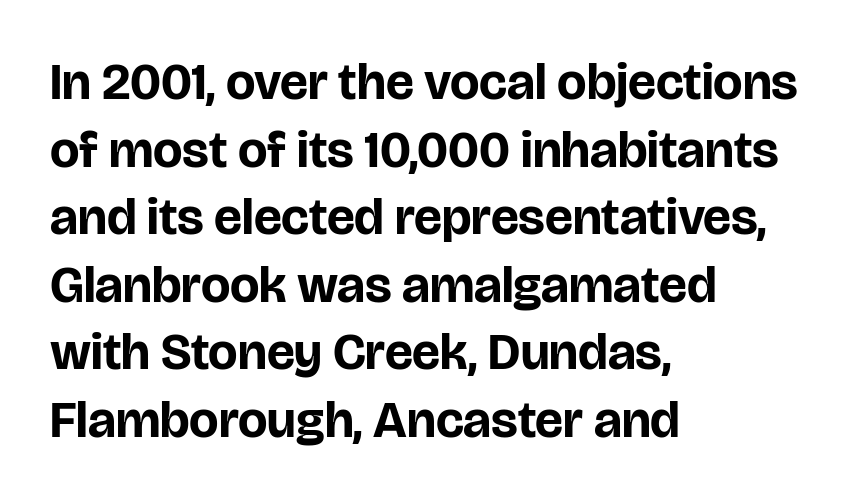
{"serif": "no", "italic": "no", "bold": "yes", "weight": "bold", "width": "normal", "stroke_contrast": "low", "x_height": "large", "monospaced": "no", "underline": "no", "align": "left", "line_spacing": "normal", "line_spacing_ratio": 1.3, "letter_spacing": "normal", "letter_spacing_em": 0.0, "glyph_px": 52}
